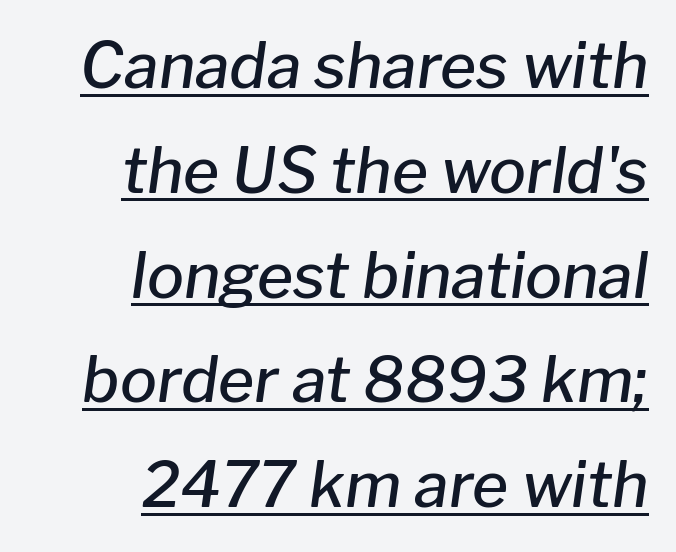
Here the glyphs are tracked normally, forming tight word shapes. Line endings align vertically; line beginnings do not. The typesetter has applied underlining to the passage shown. These words are printed semibold, heavier than regular yet not bold. The leading is moderate, giving the passage an even texture.
